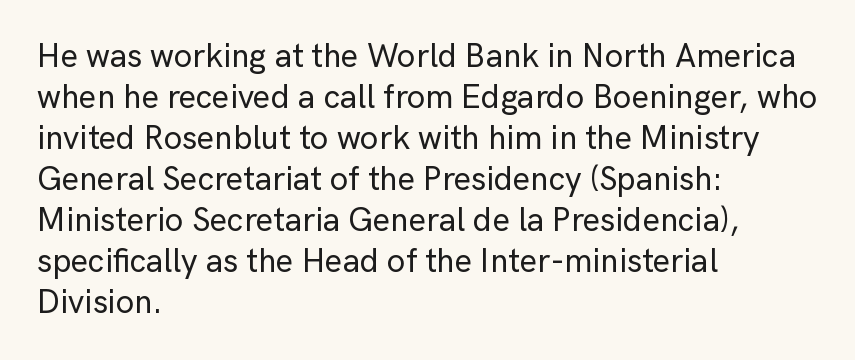
The image shows 33 px sans-serif type, upright; set left-aligned, line spacing 1.24x, normal letter spacing, not underlined; low stroke contrast and a medium x-height.
